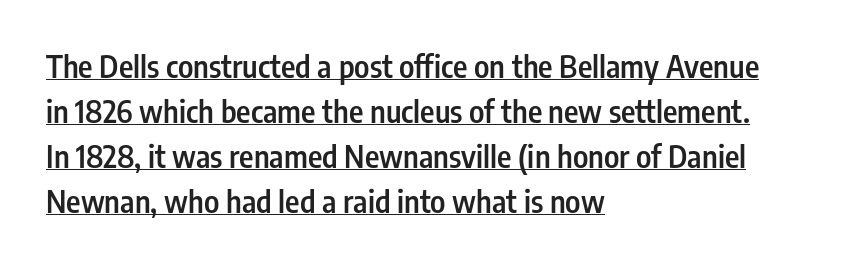
Q: Is the text bold? A: Semi-bold.
Q: Is the text italic (slanted)? A: No, it is upright.
Q: Is the typeface a serif or a sans-serif typeface? A: Sans-serif.
Q: Is the text underlined? A: Yes.
Q: How is the paragraph aligned? A: Left-aligned.
Q: Is the spacing between letters normal or unusually wide? A: Normal.
Q: Is the spacing between lines tight, normal or loose? A: Normal.
Q: Width (condensed, normal, or wide)? A: Condensed.
Q: Stroke contrast? A: Low.
Q: x-height? A: Medium.
Q: Monospaced? A: No.
